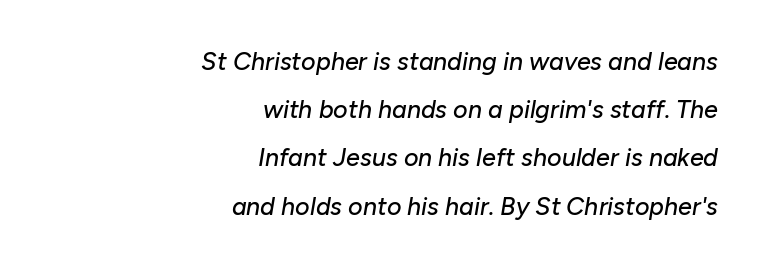
{"italic": "yes", "lean": "right", "slant_degrees": 10, "underline": "no", "align": "right", "line_spacing": "loose", "line_spacing_ratio": 1.93, "letter_spacing": "normal", "letter_spacing_em": 0.0, "glyph_px": 25}
